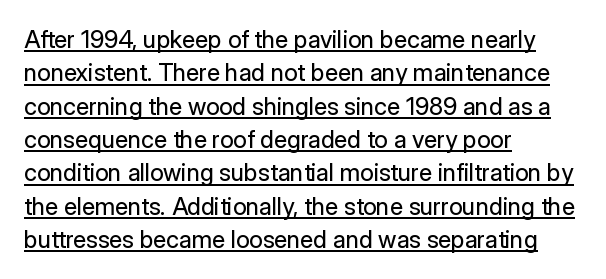
The image shows 24 px text type, upright; set left-aligned, normal line spacing (1.39x), normal letter spacing, underlined.
